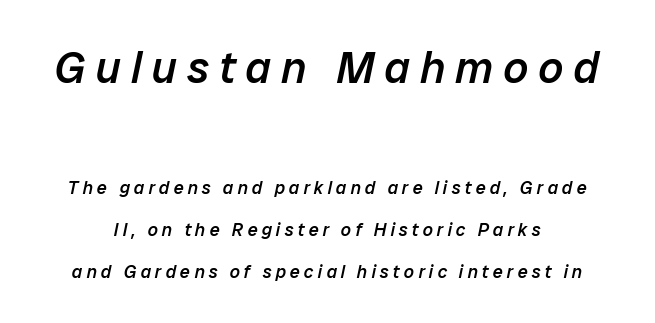
Is this a fixed-width face? No — the glyphs have proportional, varying widths. Horizontal bands of white between lines are thick stripes. Scale decreases going downward across the two blocks. Only glyphs here, with clear space below each row.
